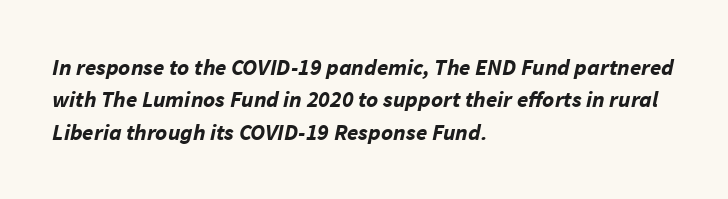
Q: Is the text bold? A: Yes.
Q: Is the text italic (slanted)? A: Yes, it leans right by about 11 degrees.
Q: Is the text underlined? A: No.
Q: How is the paragraph aligned? A: Left-aligned.
Q: Is the spacing between letters normal or unusually wide? A: Normal.
Q: Is the spacing between lines tight, normal or loose? A: Normal.
